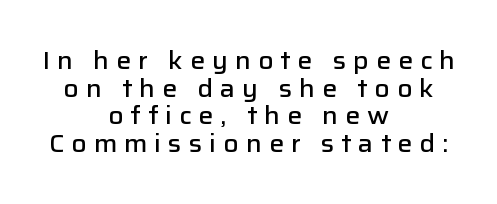
{"italic": "no", "bold": "semi", "underline": "no", "align": "center", "line_spacing": "tight", "line_spacing_ratio": 1.11, "letter_spacing": "wide", "letter_spacing_em": 0.28, "glyph_px": 25}
